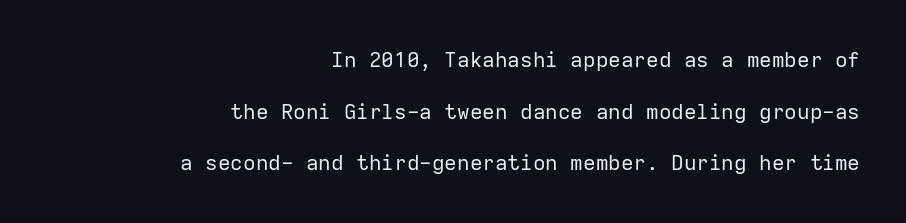
{"italic": "no", "bold": "no", "underline": "no", "align": "right", "line_spacing": "loose", "line_spacing_ratio": 2.46, "letter_spacing": "normal", "letter_spacing_em": 0.0, "glyph_px": 21}
